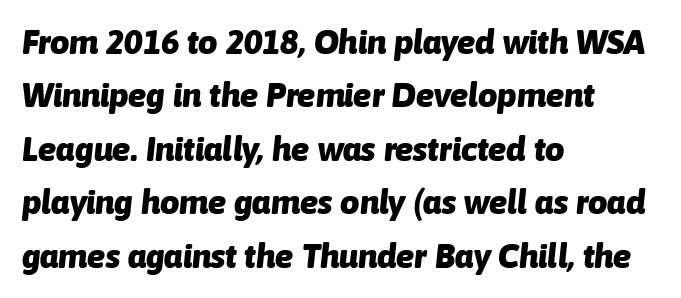
{"italic": "yes", "lean": "right", "slant_degrees": 6, "bold": "yes", "weight": "heavy", "width": "normal", "stroke_contrast": "low", "x_height": "medium", "monospaced": "no", "underline": "no", "align": "left", "line_spacing": "normal", "line_spacing_ratio": 1.57, "letter_spacing": "normal", "letter_spacing_em": 0.0, "glyph_px": 34}
